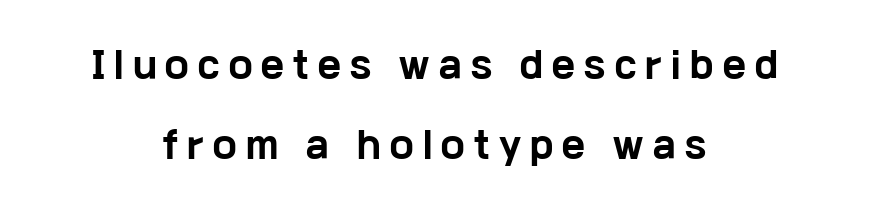
{"serif": "no", "italic": "no", "bold": "yes", "weight": "bold", "width": "wide", "stroke_contrast": "low", "x_height": "medium", "monospaced": "no", "underline": "no", "align": "center", "line_spacing": "loose", "line_spacing_ratio": 2.3, "letter_spacing": "wide", "letter_spacing_em": 0.27, "glyph_px": 35}
